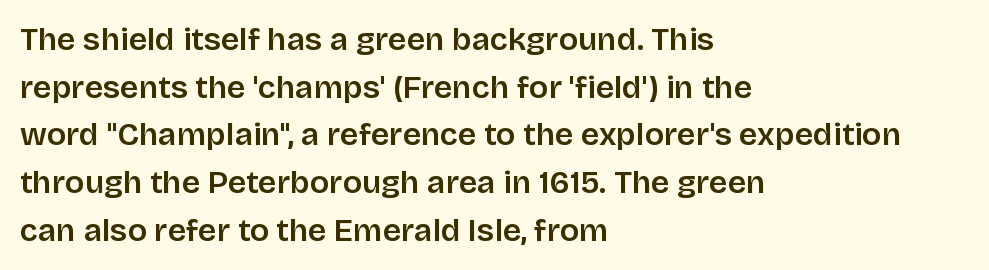
The image shows 32 px sans-serif type, upright; set left-aligned, normal line spacing (1.49x), normal letter spacing, not underlined; low stroke contrast and a large x-height.
